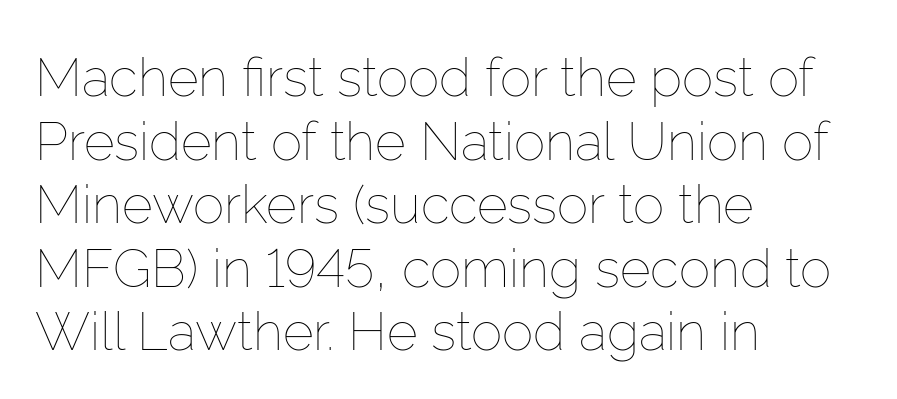
Q: Is the text bold? A: No.
Q: Is the text italic (slanted)? A: No, it is upright.
Q: Is the text underlined? A: No.
Q: How is the paragraph aligned? A: Left-aligned.
Q: Is the spacing between letters normal or unusually wide? A: Normal.
Q: Width (condensed, normal, or wide)? A: Normal.
Q: Stroke contrast? A: Low.
Q: x-height? A: Medium.
Q: Monospaced? A: No.
